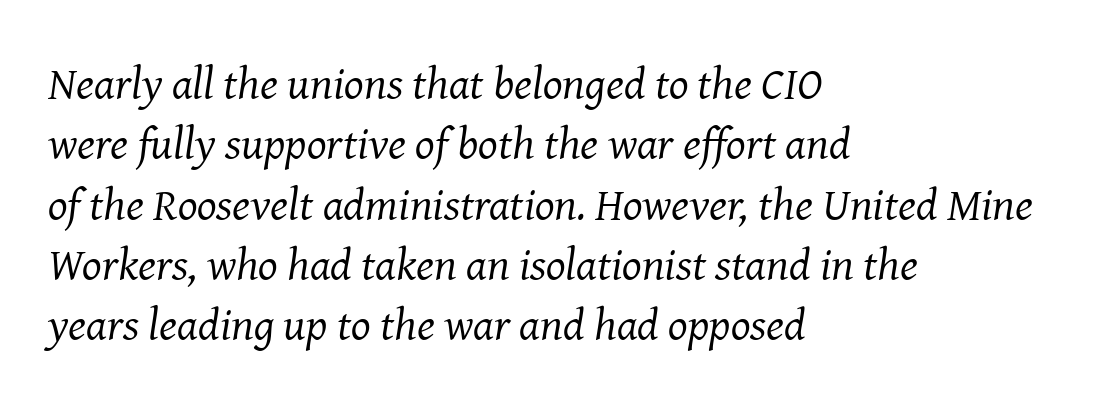
The image shows 46 px regular-weight serif type, italic (leaning right); set left-aligned, normal line spacing (1.31x), normal letter spacing, not underlined; medium stroke contrast and a medium x-height.
